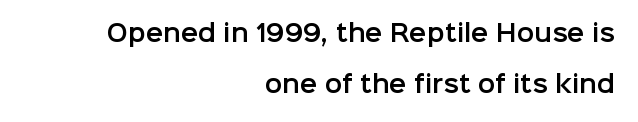
The passage shown has conventional tracking throughout. Notice how the stems are strictly vertical — no italics here. The specimen omits any rule beneath the text block's lines. Successive baselines arrive slowly, with a big drop between each. Typeset ragged left — the right edge is the straight one.
